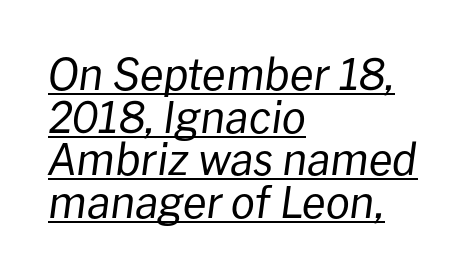
The passage is arranged the way most books set body copy — flush left. Note the varied advance widths — an 'i' is clearly narrower than an 'm'. Vertically, the passage feels compressed, each row crowding the next. The weight tops out at a normal text grade. Students, observe the line beneath the letters — that is underlining.
